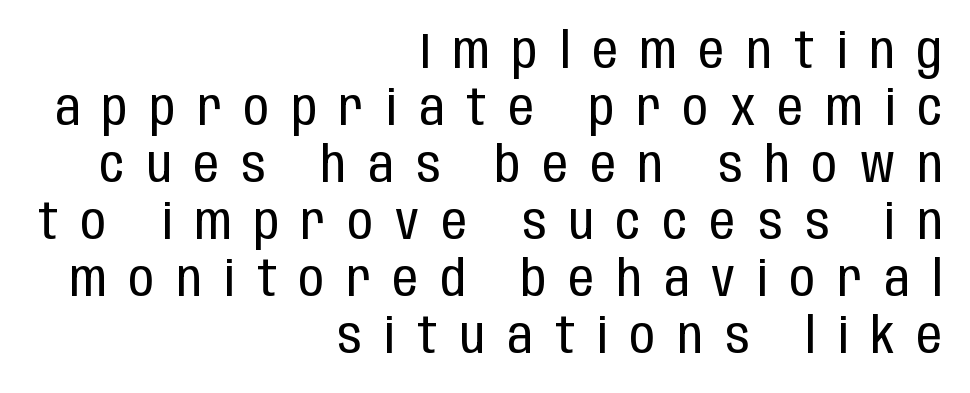
{"serif": "no", "italic": "no", "bold": "no", "weight": "regular", "width": "condensed", "stroke_contrast": "low", "x_height": "large", "monospaced": "no", "underline": "no", "align": "right", "line_spacing": "tight", "line_spacing_ratio": 1.14, "letter_spacing": "wide", "letter_spacing_em": 0.45, "glyph_px": 50}
